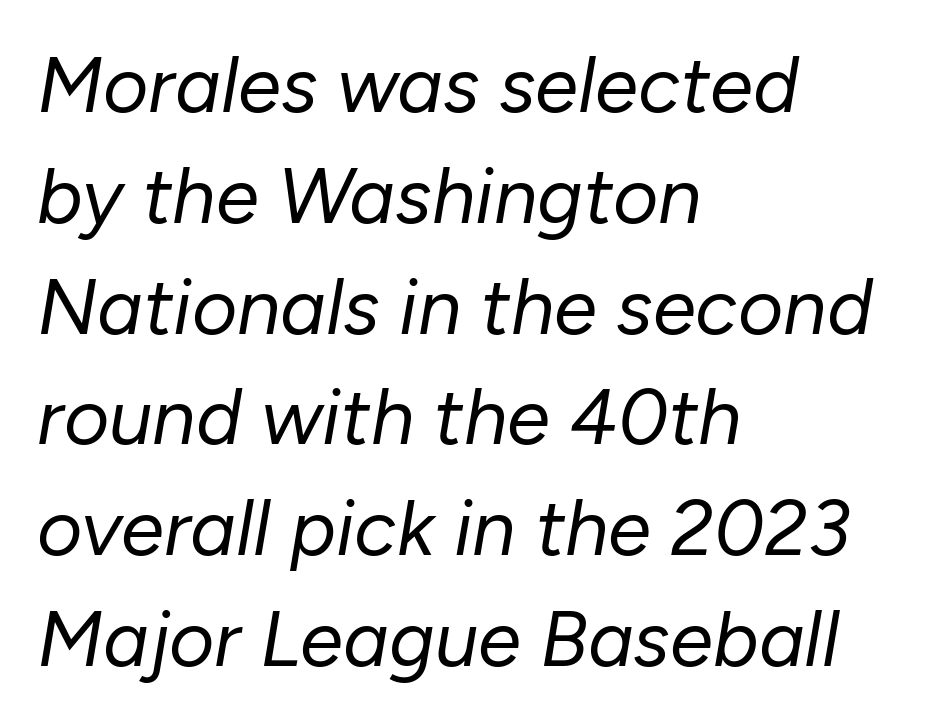
This rendering features lettering with no underline. Quick note: interline space is typical. Layout note: lines flush left. The type is set solid horizontally, with unmodified tracking. These lines are rendered in a variable-pitch font. Bold? No — there's no thickening of the strokes.
